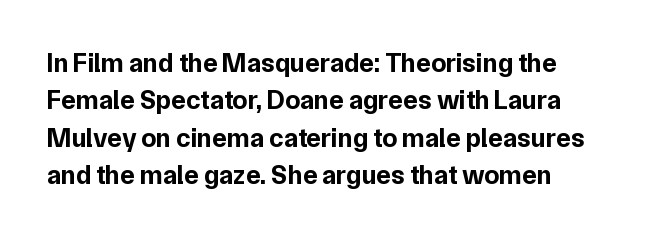
It's the straight-up-and-down kind of type. The lines are quadded left. Letter spacing: default. Rule under the text: the space is simply empty. The space between consecutive lines is moderate. Notice how thick the strokes are: this is what a full bold looks like.
